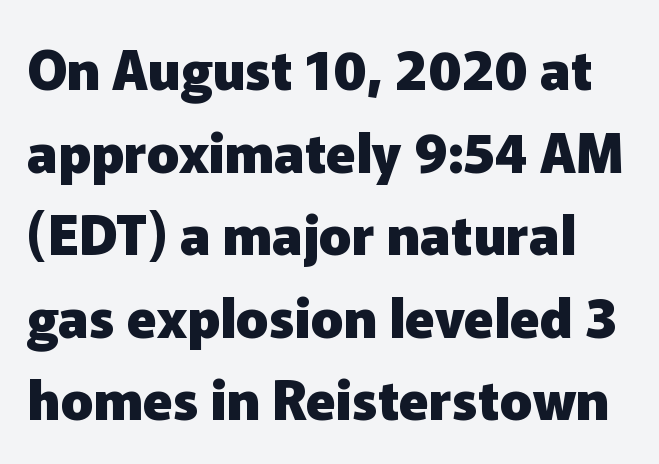
Q: Is the text bold? A: Yes.
Q: Is the text italic (slanted)? A: No, it is upright.
Q: Is the typeface a serif or a sans-serif typeface? A: Sans-serif.
Q: Is the text underlined? A: No.
Q: Is the spacing between letters normal or unusually wide? A: Normal.
Q: Is the spacing between lines tight, normal or loose? A: Normal.
Q: Width (condensed, normal, or wide)? A: Normal.
Q: Stroke contrast? A: Low.
Q: x-height? A: Medium.
Q: Monospaced? A: No.
